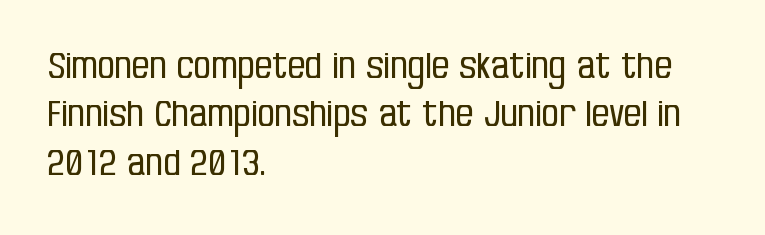
{"serif": "no", "italic": "no", "bold": "no", "weight": "regular", "width": "condensed", "stroke_contrast": "low", "x_height": "large", "monospaced": "no", "underline": "no", "align": "left", "line_spacing": "normal", "line_spacing_ratio": 1.38, "letter_spacing": "normal", "letter_spacing_em": 0.0, "glyph_px": 35}
